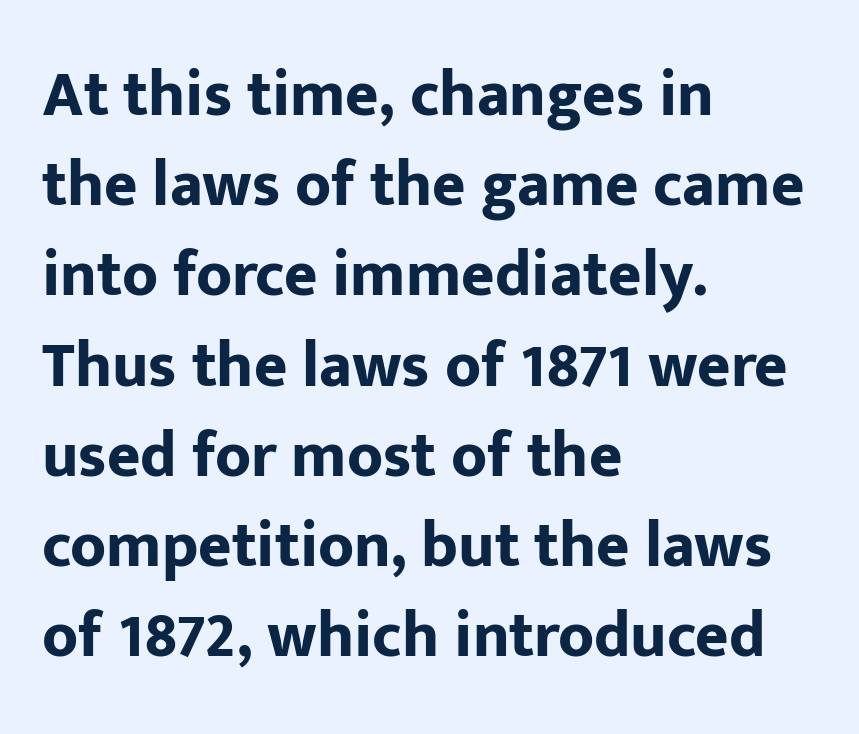
The image shows 64 px bold sans-serif type, upright; set left-aligned, normal line spacing (1.41x), normal letter spacing, not underlined; low stroke contrast and a medium x-height.
